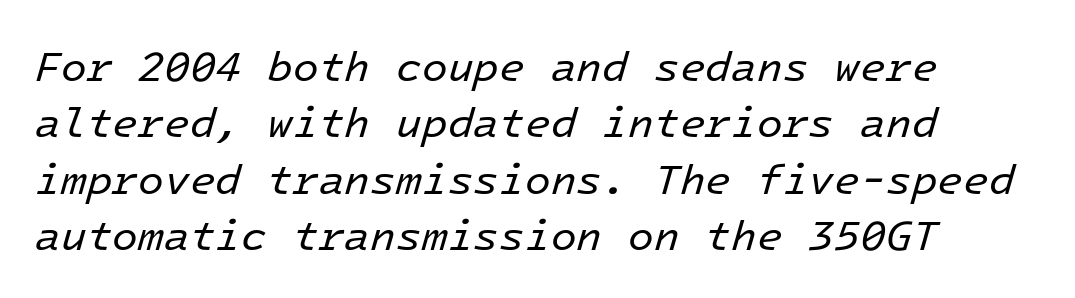
Q: Is the text bold? A: No.
Q: Is the text italic (slanted)? A: Yes, it leans right by about 16 degrees.
Q: Is the text underlined? A: No.
Q: How is the paragraph aligned? A: Left-aligned.
Q: Is the spacing between letters normal or unusually wide? A: Normal.
Q: Is the spacing between lines tight, normal or loose? A: Normal.
Q: Width (condensed, normal, or wide)? A: Normal.
Q: Stroke contrast? A: Low.
Q: x-height? A: Medium.
Q: Monospaced? A: Yes.
